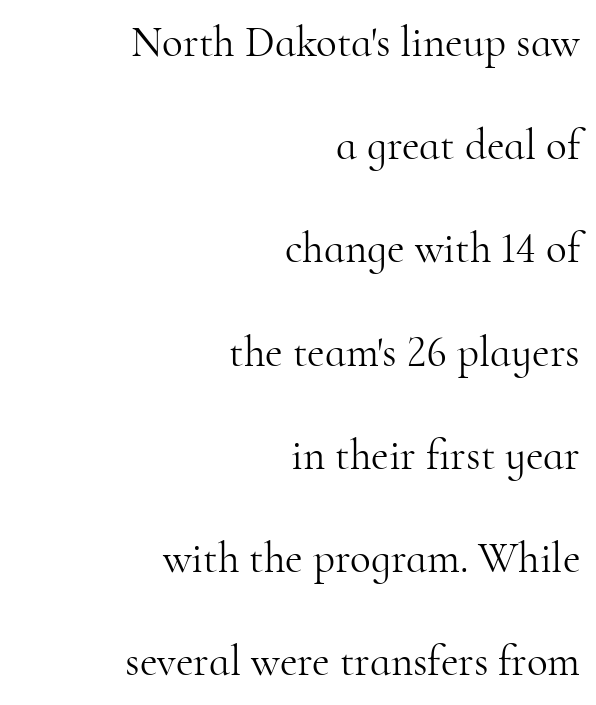
Q: Is the text bold? A: No.
Q: Is the text italic (slanted)? A: No, it is upright.
Q: Is the typeface a serif or a sans-serif typeface? A: Serif.
Q: Is the text underlined? A: No.
Q: How is the paragraph aligned? A: Right-aligned.
Q: Is the spacing between letters normal or unusually wide? A: Normal.
Q: Is the spacing between lines tight, normal or loose? A: Loose.
Q: Width (condensed, normal, or wide)? A: Normal.
Q: Stroke contrast? A: High.
Q: x-height? A: Small.
Q: Monospaced? A: No.
